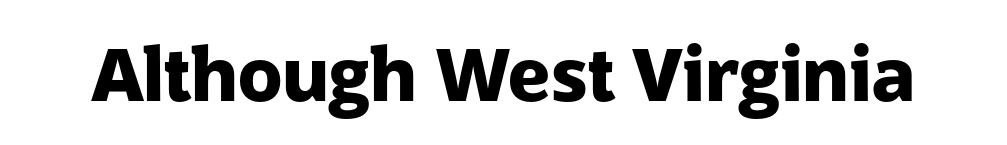
{"serif": "no", "italic": "no", "bold": "yes", "weight": "heavy", "width": "normal", "stroke_contrast": "low", "x_height": "medium", "monospaced": "no", "underline": "no", "letter_spacing": "normal", "letter_spacing_em": 0.0, "glyph_px": 73}
